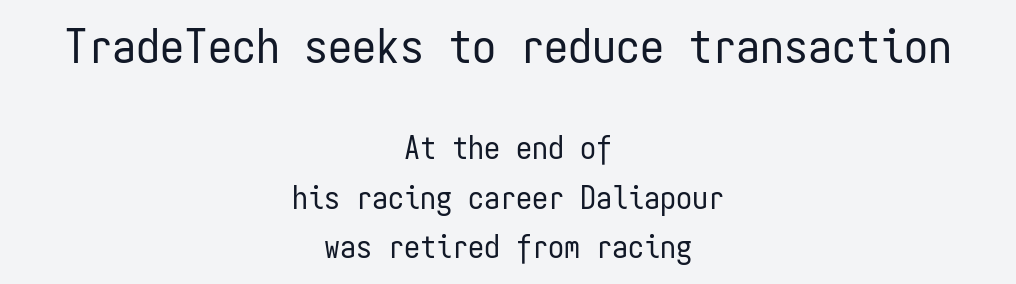
Every stem runs plumb, perpendicular to the baseline. Note: no serifs on the glyphs. The glyphs are unaccompanied by any horizontal stroke below them. On a weight scale, this lands at 450 or below. Visually, the top section dominates because its glyphs are scaled up.
